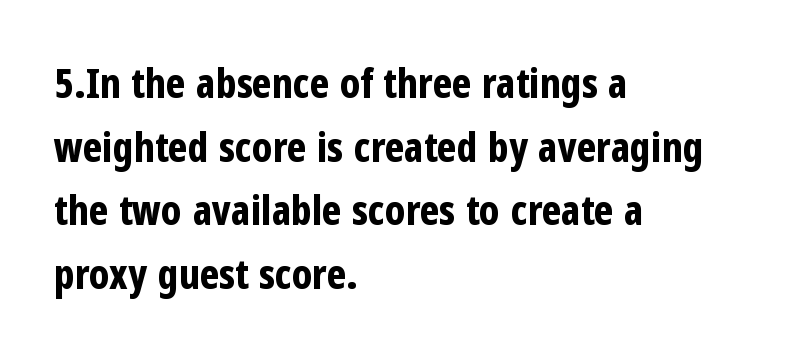
The glyphs are unaccompanied by any horizontal stroke below them. I'd call this a sans setting — the letters go barefoot. Does extra space separate the letters? No, they use regular spacing. Ordinary non-slanted type is in use.
